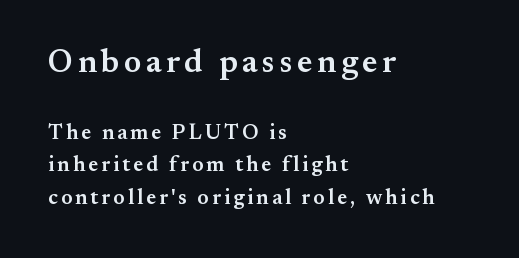
Bold? Not quite — semibold, heavier than regular but stopping short. No italicization has been applied; the sample stays upright. Are there feet on the stems? There are — it's a serif. Descender tails drop into unmarked territory.
